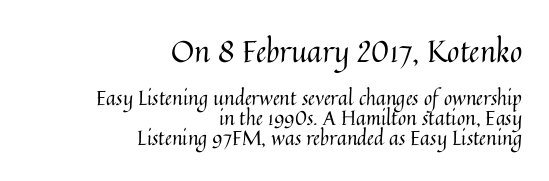
{"bold": "no", "weight": "regular", "width": "normal", "stroke_contrast": "medium", "x_height": "medium", "monospaced": "no", "underline": "no", "align": "right", "line_spacing": "tight", "line_spacing_ratio": 1.02, "letter_spacing": "normal", "letter_spacing_em": 0.0, "larger_block": "first", "size_ratio": 1.5, "glyph_px": 30}
